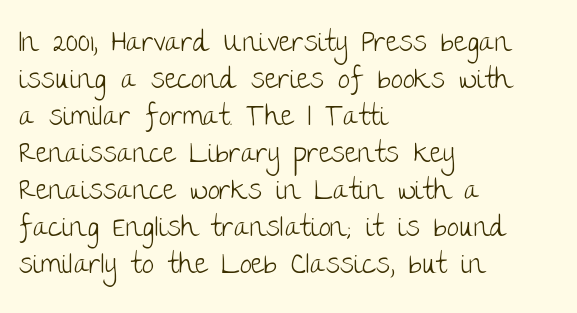
The image shows 28 px light sans-serif type, upright; set left-aligned, normal line spacing (1.32x), normal letter spacing, not underlined; low stroke contrast and a large x-height.
